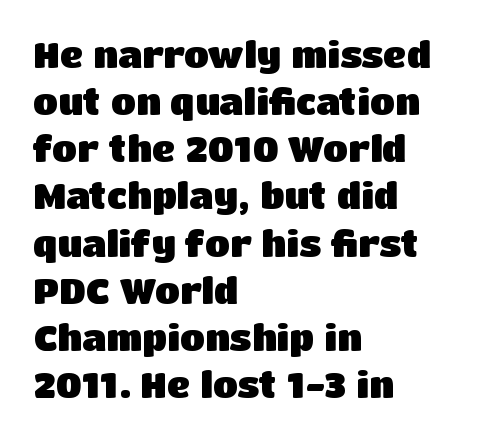
As a designer I'd log this as weight 700, bold. Here the designer chose a conventional face with non-uniform glyph widths. Look at the tracking — it's just the regular setting, nothing added. Ascenders rise straight up at ninety degrees. Where is the straight margin? On the left. Nobody drew a line under any word here.
